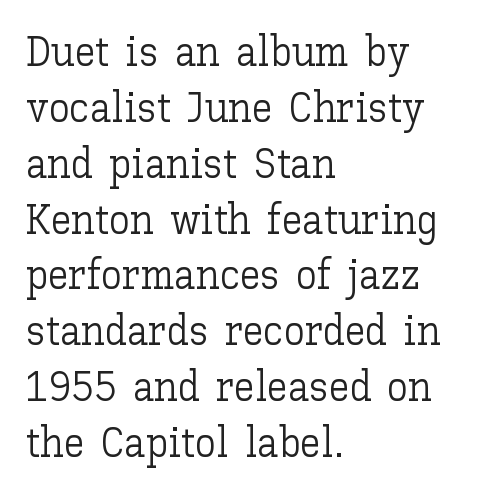
Q: Is the text bold? A: No.
Q: Is the text italic (slanted)? A: No, it is upright.
Q: Is the text underlined? A: No.
Q: How is the paragraph aligned? A: Left-aligned.
Q: Is the spacing between letters normal or unusually wide? A: Normal.
Q: Is the spacing between lines tight, normal or loose? A: Normal.
Q: Width (condensed, normal, or wide)? A: Normal.
Q: Stroke contrast? A: Low.
Q: x-height? A: Medium.
Q: Monospaced? A: No.
